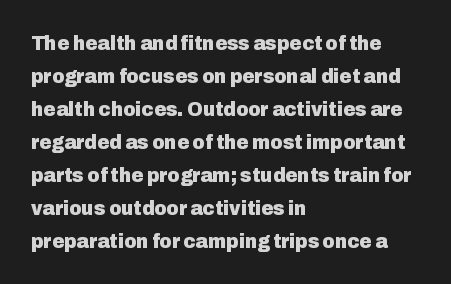
{"italic": "no", "bold": "yes", "underline": "no", "align": "left", "line_spacing": "normal", "line_spacing_ratio": 1.57, "letter_spacing": "normal", "letter_spacing_em": 0.0, "glyph_px": 21}
